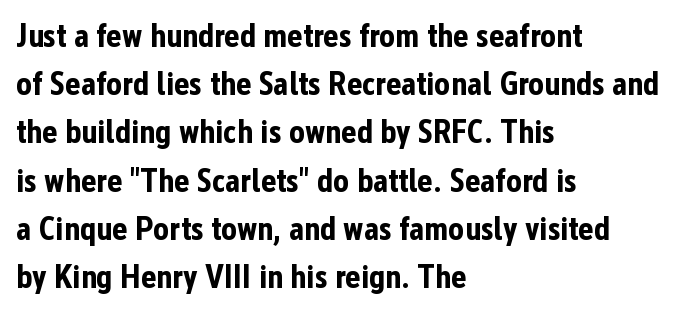
The image shows 33 px bold, condensed sans-serif type, upright; set left-aligned, normal line spacing (1.46x), normal letter spacing, not underlined; low stroke contrast and a medium x-height.
